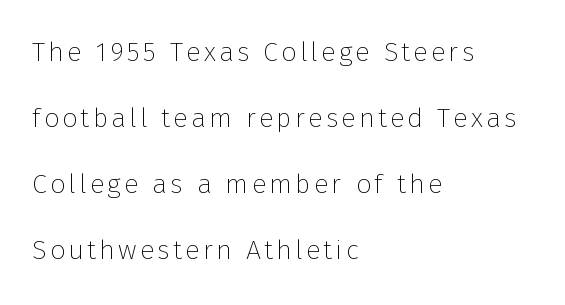
Q: Is the text bold? A: No.
Q: Is the text italic (slanted)? A: No, it is upright.
Q: Is the text underlined? A: No.
Q: How is the paragraph aligned? A: Left-aligned.
Q: Is the spacing between lines tight, normal or loose? A: Loose.
